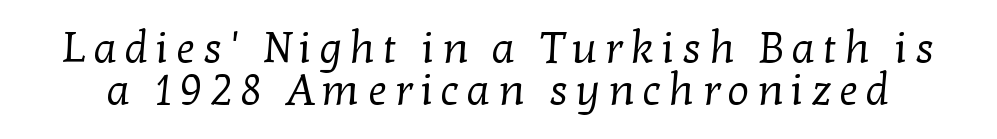
The image shows 43 px regular-weight serif type; set tight line spacing (0.97x), not underlined; low stroke contrast and a medium x-height.
